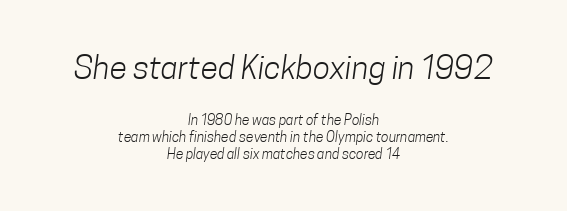
Q: Is the text bold? A: No.
Q: Is the typeface a serif or a sans-serif typeface? A: Sans-serif.
Q: Is the text underlined? A: No.
Q: How is the paragraph aligned? A: Centered.
Q: Is the spacing between letters normal or unusually wide? A: Normal.
Q: Which block of text is set in a larger size, the first (top) or the second (bottom)? A: The first (top) one.
Q: Width (condensed, normal, or wide)? A: Condensed.
Q: Stroke contrast? A: Low.
Q: x-height? A: Medium.
Q: Monospaced? A: No.
